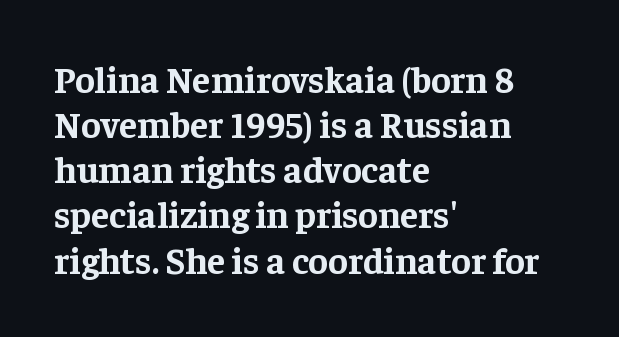
The image shows 37 px bold serif type, upright; set left-aligned, line spacing 1.22x, normal letter spacing, not underlined; low stroke contrast and a medium x-height.
